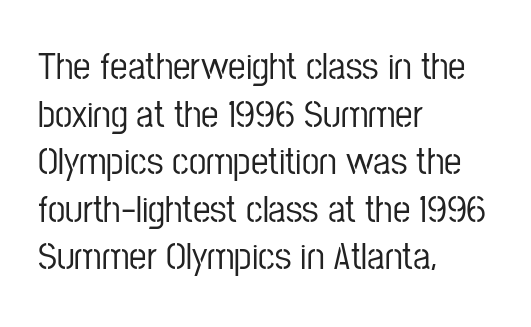
The image shows 39 px condensed sans-serif type, upright; set left-aligned, line spacing 1.22x, normal letter spacing, not underlined; low stroke contrast and a medium x-height.
